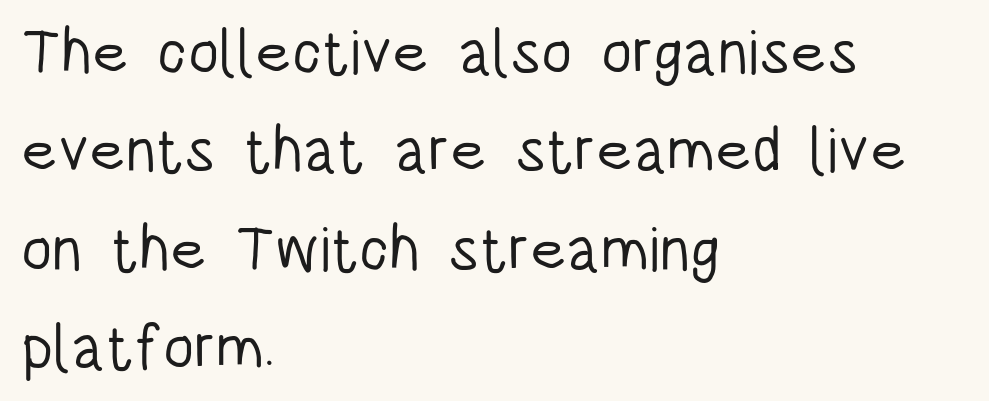
The image shows 63 px light, condensed sans-serif type, upright; set left-aligned, normal line spacing (1.56x), normal letter spacing, not underlined; low stroke contrast and a large x-height.
